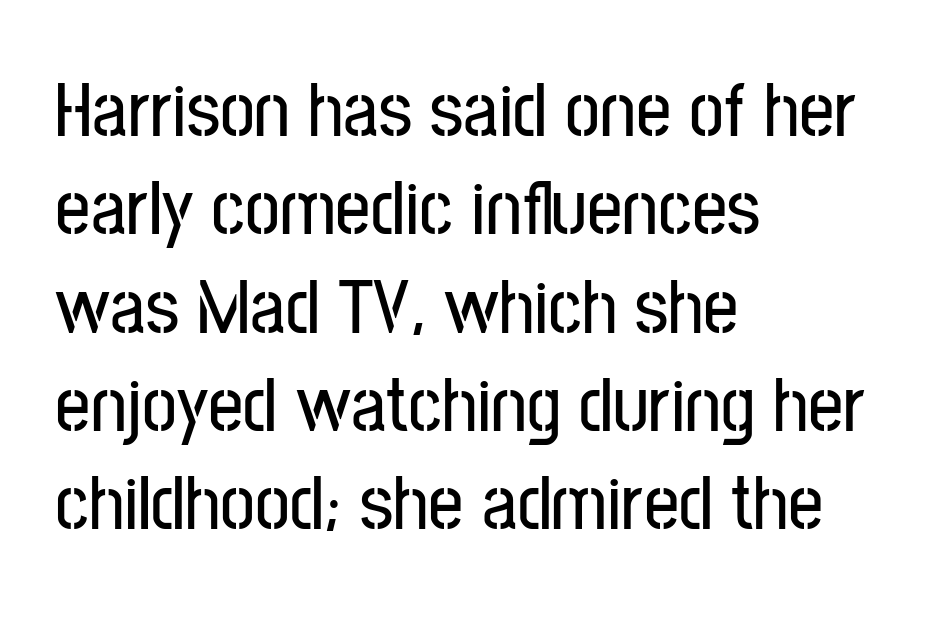
The image shows 78 px condensed sans-serif type, upright; set left-aligned, normal line spacing (1.26x), normal letter spacing, not underlined; low stroke contrast and a medium x-height.
